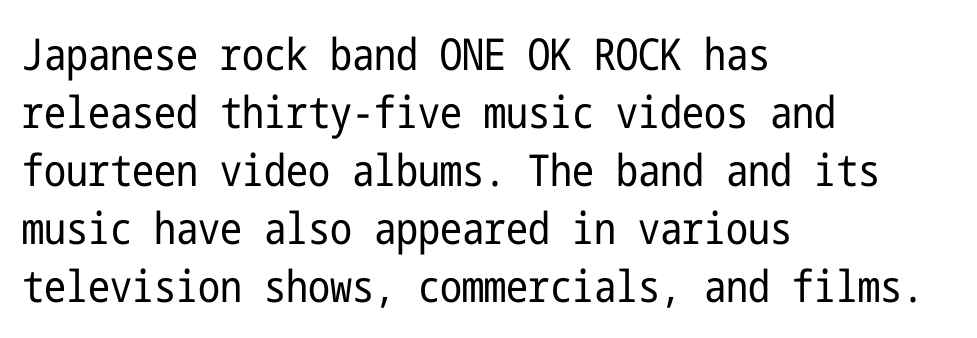
The image shows 44 px regular-weight, condensed sans-serif type, upright; set left-aligned, normal line spacing (1.32x), normal letter spacing, not underlined; low stroke contrast and a medium x-height.
